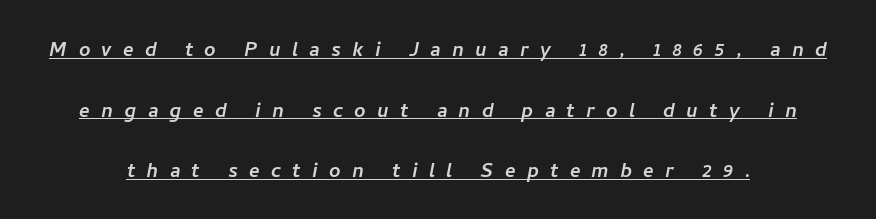
Students, note that the glyphs here are deliberately spaced far apart. Each new line begins a long way beneath the previous one. The specimen includes a rule beneath the text block's lines.
